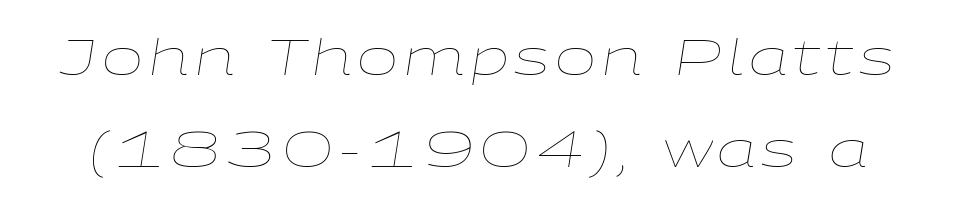
The image shows 49 px thin, wide type, italic (leaning right); set line spacing 1.87x, not underlined; low stroke contrast and a medium x-height.
